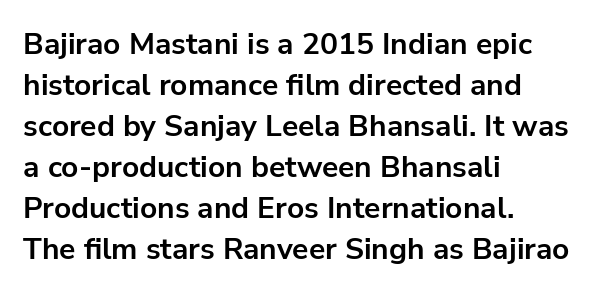
{"serif": "no", "italic": "no", "bold": "yes", "weight": "bold", "width": "normal", "stroke_contrast": "low", "x_height": "medium", "monospaced": "no", "underline": "no", "align": "left", "line_spacing": "normal", "line_spacing_ratio": 1.37, "letter_spacing": "normal", "letter_spacing_em": 0.0, "glyph_px": 30}
